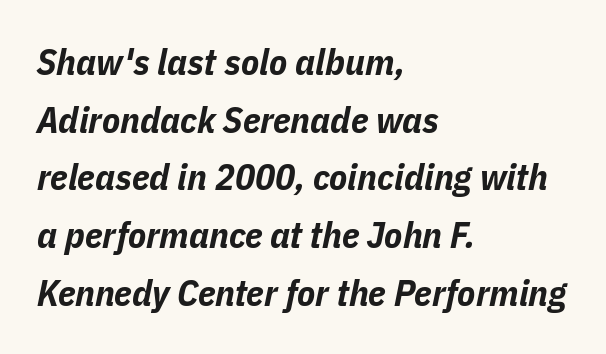
The image shows 37 px bold, condensed type, italic (leaning right); set left-aligned, normal line spacing (1.56x), normal letter spacing, not underlined; low stroke contrast and a medium x-height.
